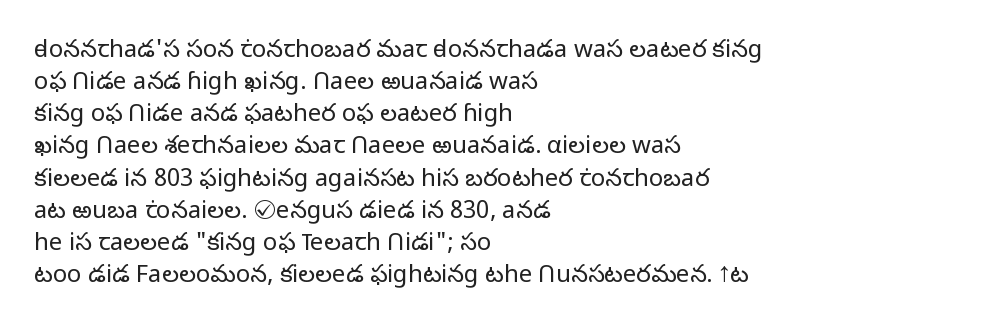
The strip under each line holds only bare page. You could call the tracking neutral — neither tight nor loose. Where is the straight margin? On the left. Upright lettering throughout. The weight tops out at a normal text grade.
